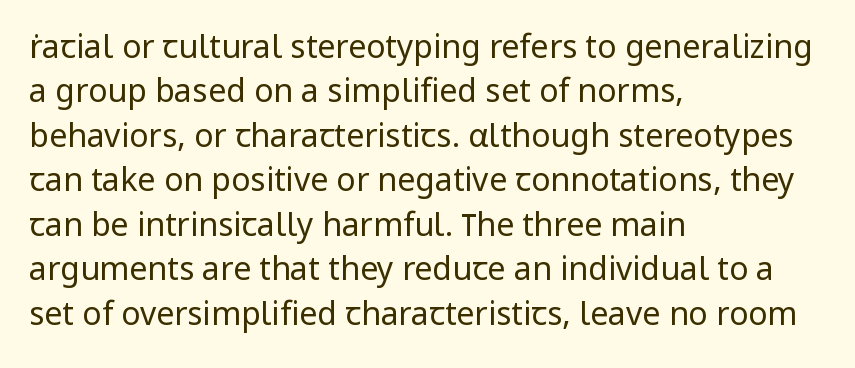
{"serif": "no", "italic": "no", "bold": "no", "weight": "regular", "width": "normal", "stroke_contrast": "low", "x_height": "medium", "monospaced": "no", "underline": "no", "align": "left", "line_spacing": "normal", "line_spacing_ratio": 1.39, "letter_spacing": "normal", "letter_spacing_em": 0.0, "glyph_px": 32}
